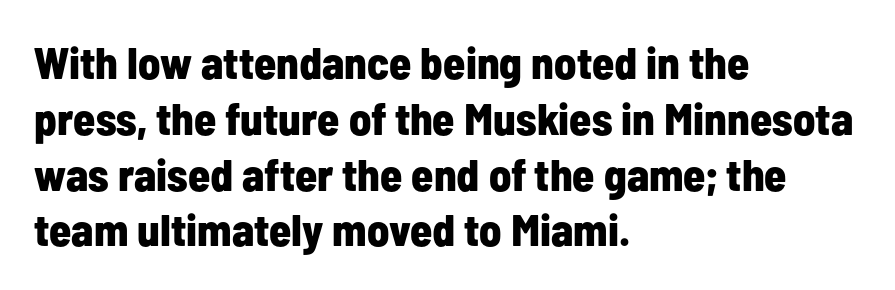
Q: Is the text bold? A: Yes.
Q: Is the text italic (slanted)? A: No, it is upright.
Q: Is the typeface a serif or a sans-serif typeface? A: Sans-serif.
Q: Is the text underlined? A: No.
Q: How is the paragraph aligned? A: Left-aligned.
Q: Is the spacing between letters normal or unusually wide? A: Normal.
Q: Width (condensed, normal, or wide)? A: Condensed.
Q: Stroke contrast? A: Low.
Q: x-height? A: Medium.
Q: Monospaced? A: No.
